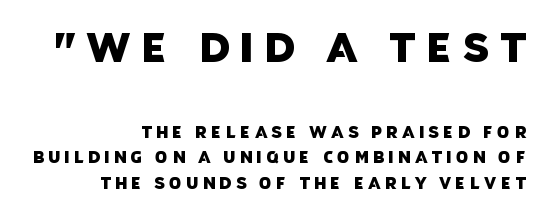
The image shows 40 px sans-serif type; set right-aligned, normal line spacing (1.58x), unusually wide letter spacing (+0.26 em), not underlined; the first (top) block is 2.5x larger; low stroke contrast and a large x-height.
